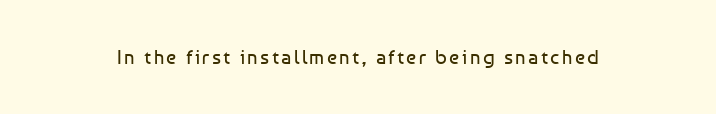
Q: Is the text bold? A: No.
Q: Is the text italic (slanted)? A: No, it is upright.
Q: Is the text underlined? A: No.
